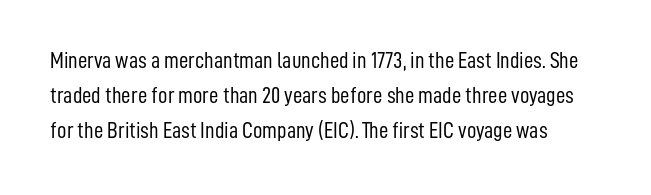
{"italic": "no", "bold": "no", "underline": "no", "line_spacing": "normal", "line_spacing_ratio": 1.53, "letter_spacing": "normal", "letter_spacing_em": 0.0, "glyph_px": 23}
